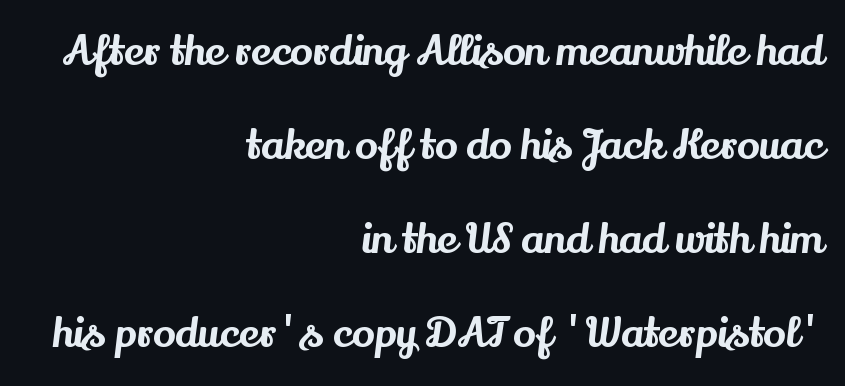
The gap between lines stays unmarked. Line ends are locked; line starts wander. Interline gaps are noticeably wide in this sample.
